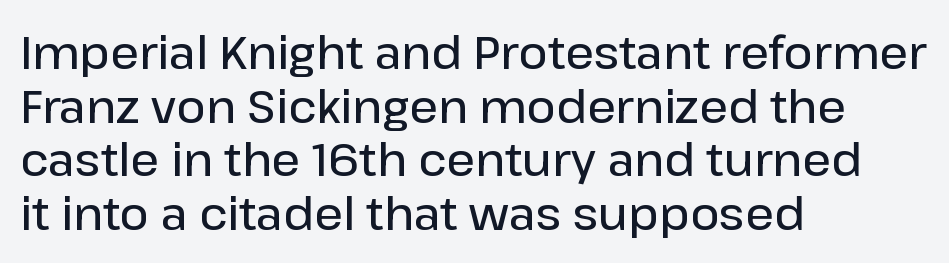
{"serif": "no", "italic": "no", "bold": "semi", "weight": "semibold", "width": "normal", "stroke_contrast": "low", "x_height": "medium", "monospaced": "no", "underline": "no", "align": "left", "line_spacing_ratio": 1.19, "letter_spacing": "normal", "letter_spacing_em": 0.0, "glyph_px": 45}
